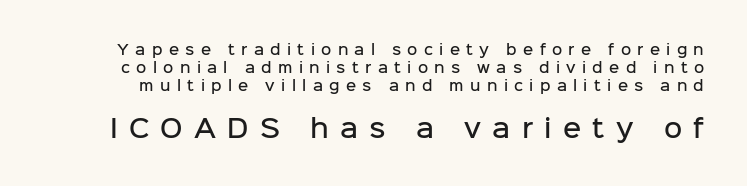
{"italic": "no", "bold": "semi", "underline": "no", "line_spacing": "normal", "line_spacing_ratio": 1.28, "letter_spacing": "wide", "letter_spacing_em": 0.45, "larger_block": "second", "size_ratio": 1.79, "glyph_px": 25}
